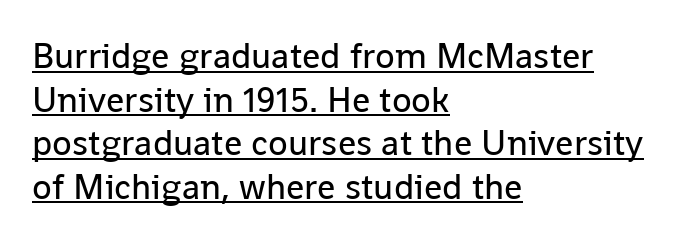
Q: Is the text bold? A: No.
Q: Is the text italic (slanted)? A: No, it is upright.
Q: Is the typeface a serif or a sans-serif typeface? A: Sans-serif.
Q: Is the text underlined? A: Yes.
Q: How is the paragraph aligned? A: Left-aligned.
Q: Is the spacing between letters normal or unusually wide? A: Normal.
Q: Width (condensed, normal, or wide)? A: Normal.
Q: Stroke contrast? A: Low.
Q: x-height? A: Medium.
Q: Monospaced? A: No.
